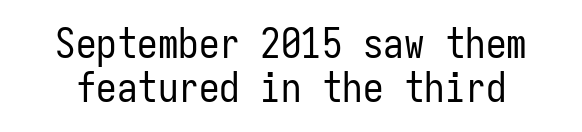
Q: Is the text bold? A: No.
Q: Is the text italic (slanted)? A: No, it is upright.
Q: Is the typeface a serif or a sans-serif typeface? A: Sans-serif.
Q: Is the text underlined? A: No.
Q: Is the spacing between letters normal or unusually wide? A: Normal.
Q: Is the spacing between lines tight, normal or loose? A: Tight.
Q: Width (condensed, normal, or wide)? A: Condensed.
Q: Stroke contrast? A: Low.
Q: x-height? A: Medium.
Q: Monospaced? A: Yes.
